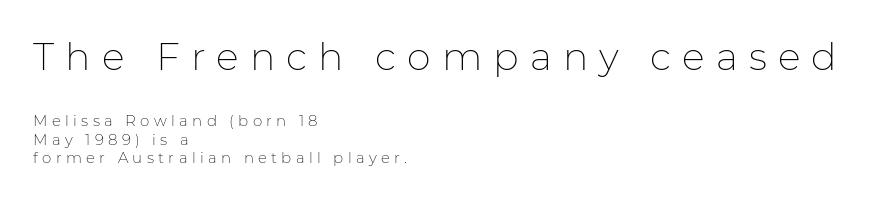
The image shows 38 px thin sans-serif type, upright; set left-aligned, normal line spacing (1.25x), unusually wide letter spacing (+0.29 em), not underlined; the first (top) block is 2.53x larger; low stroke contrast and a medium x-height.
